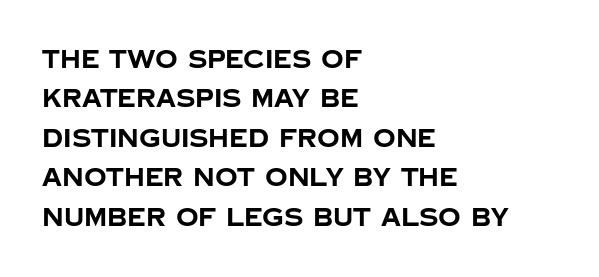
Q: Is the text bold? A: Yes.
Q: Is the text italic (slanted)? A: No, it is upright.
Q: Is the text underlined? A: No.
Q: How is the paragraph aligned? A: Left-aligned.
Q: Is the spacing between letters normal or unusually wide? A: Normal.
Q: Is the spacing between lines tight, normal or loose? A: Normal.
